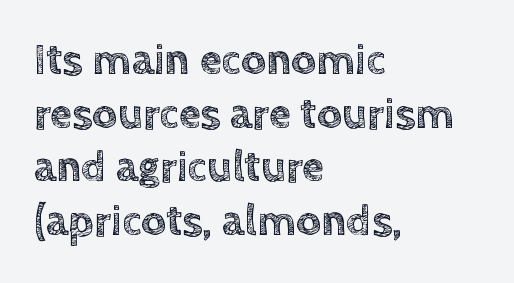
{"italic": "no", "width": "normal", "x_height": "large", "monospaced": "no", "underline": "no", "align": "left", "line_spacing_ratio": 1.22, "letter_spacing": "normal", "letter_spacing_em": 0.0, "glyph_px": 44}
